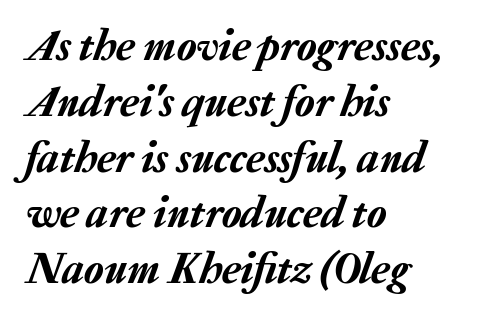
Q: Is the text italic (slanted)? A: Yes, it leans right by about 20 degrees.
Q: Is the text underlined? A: No.
Q: How is the paragraph aligned? A: Left-aligned.
Q: Is the spacing between letters normal or unusually wide? A: Normal.
Q: Width (condensed, normal, or wide)? A: Normal.
Q: Stroke contrast? A: Low.
Q: x-height? A: Medium.
Q: Monospaced? A: No.
